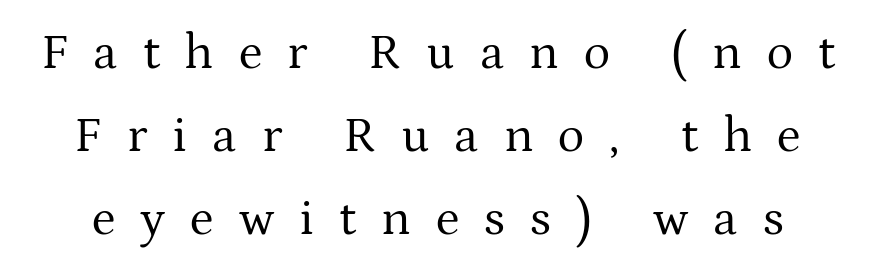
The image shows 50 px regular-weight serif type, upright; set normal line spacing (1.66x), unusually wide letter spacing (+0.5 em), not underlined; medium stroke contrast and a medium x-height.
